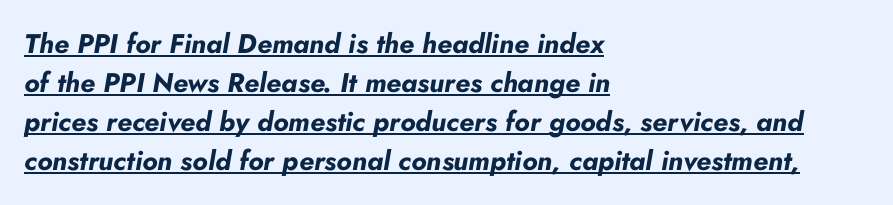
The image shows 27 px bold type, italic (leaning right); set left-aligned, normal line spacing (1.44x), normal letter spacing, underlined.
